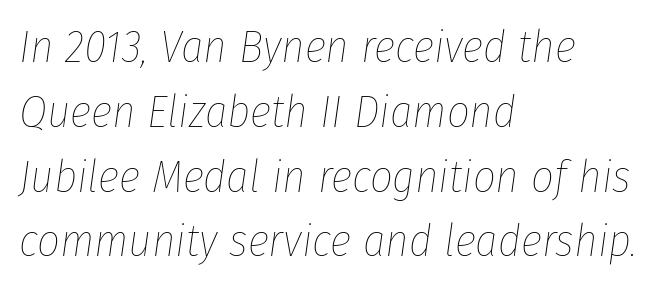
{"italic": "yes", "lean": "right", "slant_degrees": 8, "bold": "no", "weight": "thin", "width": "condensed", "stroke_contrast": "low", "x_height": "medium", "monospaced": "no", "underline": "no", "align": "left", "line_spacing": "normal", "line_spacing_ratio": 1.44, "letter_spacing": "normal", "letter_spacing_em": 0.0, "glyph_px": 45}
